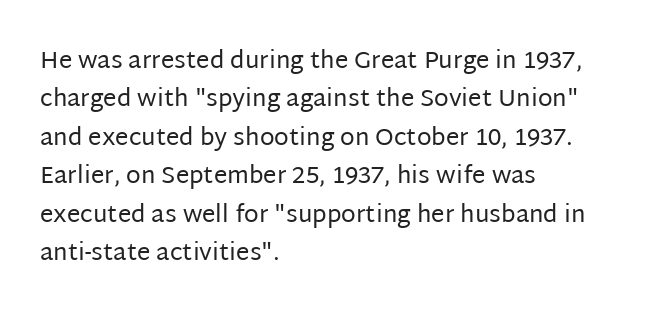
The image shows 24 px text type, upright; set left-aligned, normal line spacing (1.6x), normal letter spacing, not underlined.
